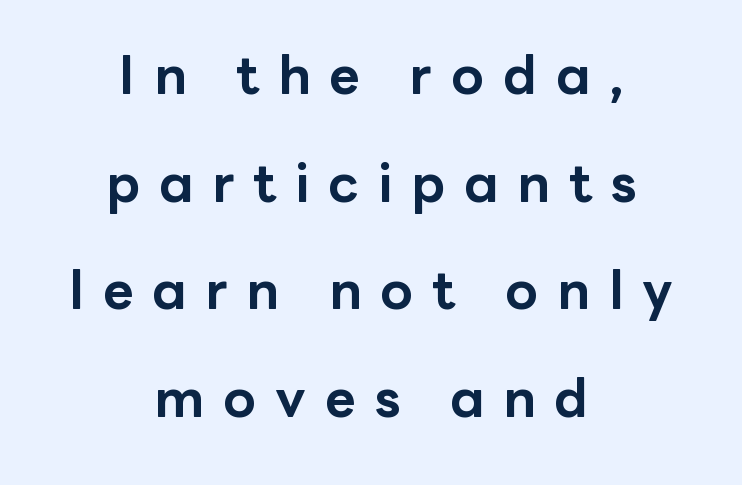
Upright lettering throughout. A centered setting, common on invitations and titles, is used for this passage. Stroke thickness is high; the sample reads as a true bold. The space beneath each line is pristine and unruled. One glance says open: line gaps are wider than usual.
